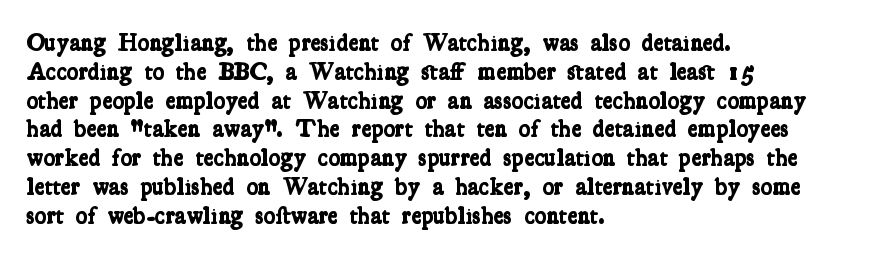
The image shows 24 px bold type; set left-aligned, line spacing 1.2x, normal letter spacing, not underlined.
